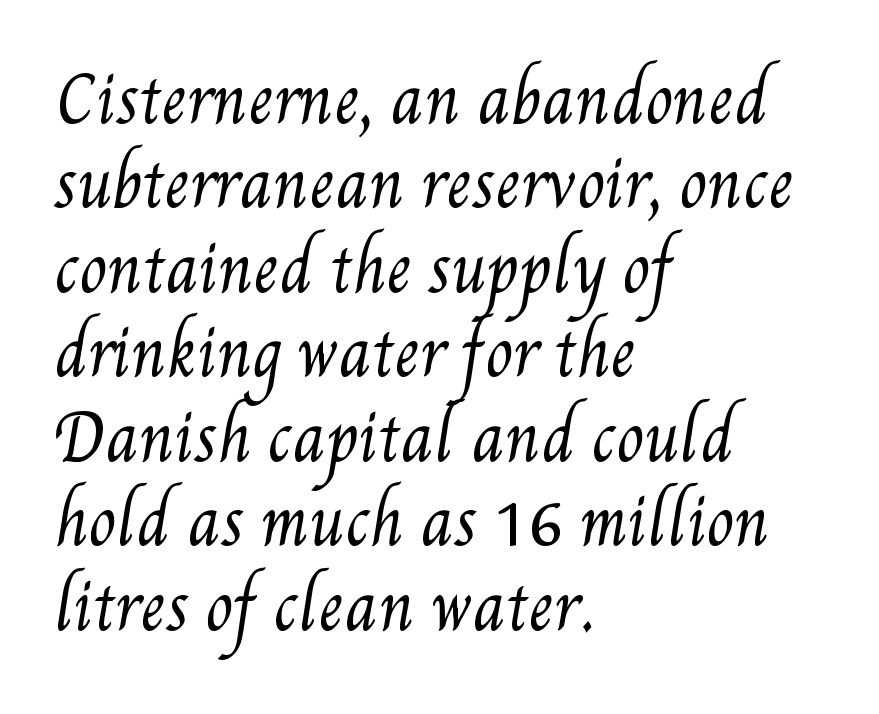
Check the space under the baseline: it is left empty. Caption: multi-line text, flush left, ragged right. The passage shown is typed in a proportional face where columns would drift. Is this a heavy cut? Hardly; it is regular or lighter. Students, observe: this is what conventionally led text looks like. Characters follow at the spacing the type designer built in.
